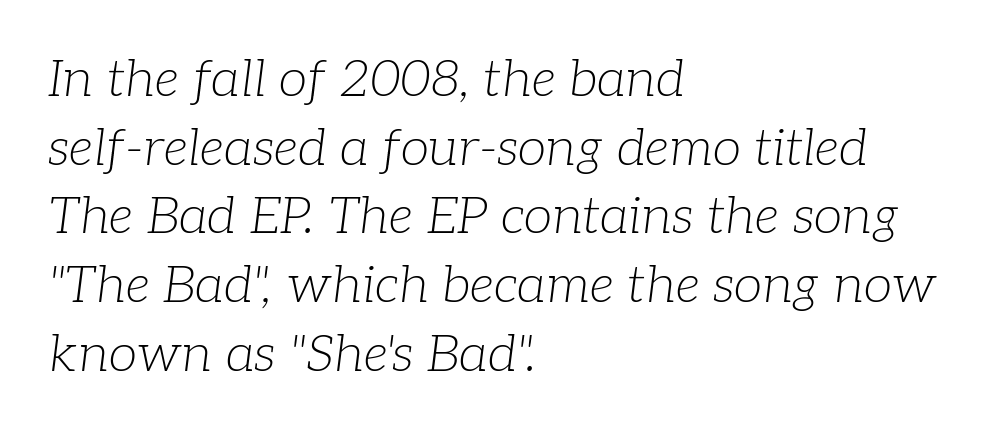
The image shows 52 px light serif type, italic (leaning right); set left-aligned, normal line spacing (1.32x), normal letter spacing, not underlined; low stroke contrast and a medium x-height.
